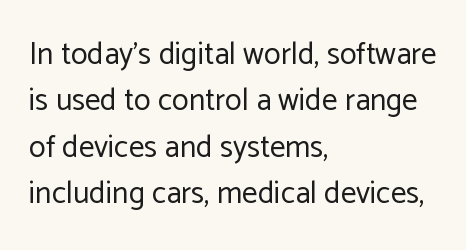
Characters remain perfectly vertical along every line. Default kerning and tracking; the words read as compact shapes. Vertically, the passage feels balanced, rows spaced as you'd expect. This sample uses a sans-serif face.
